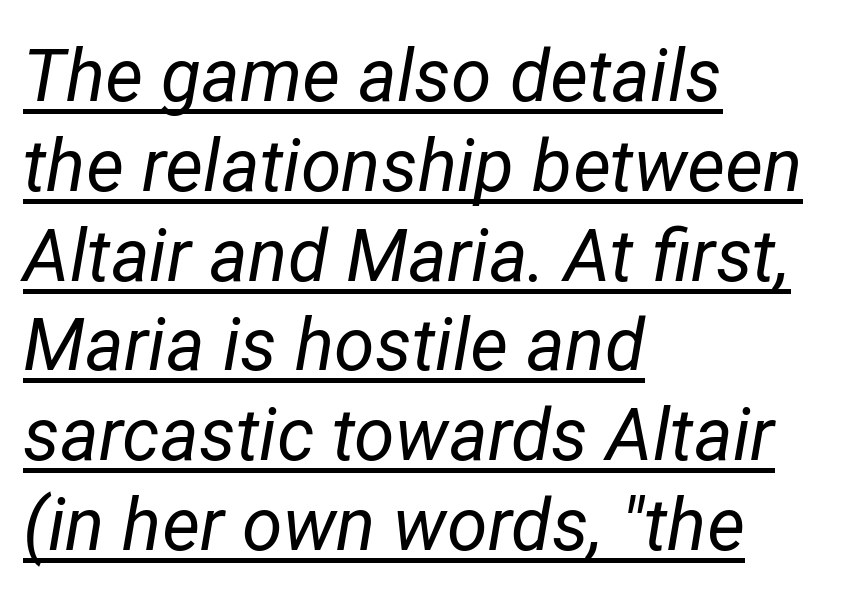
The image shows 73 px regular-weight type, italic (leaning right); set left-aligned, line spacing 1.23x, normal letter spacing, underlined; low stroke contrast and a medium x-height.
